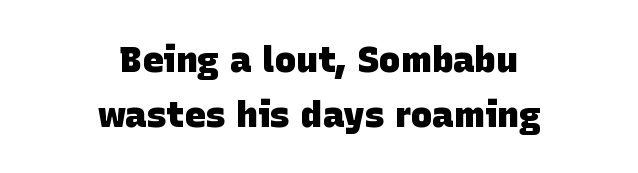
Q: Is the text bold? A: Yes.
Q: Is the typeface a serif or a sans-serif typeface? A: Sans-serif.
Q: Is the text underlined? A: No.
Q: How is the paragraph aligned? A: Centered.
Q: Is the spacing between letters normal or unusually wide? A: Normal.
Q: Is the spacing between lines tight, normal or loose? A: Normal.
Q: Width (condensed, normal, or wide)? A: Normal.
Q: Stroke contrast? A: Low.
Q: x-height? A: Large.
Q: Monospaced? A: No.
